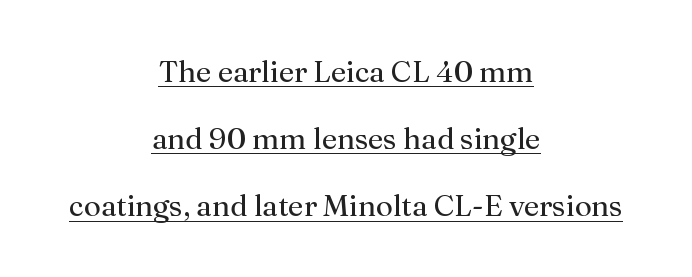
Q: Is the text bold? A: No.
Q: Is the text italic (slanted)? A: No, it is upright.
Q: Is the typeface a serif or a sans-serif typeface? A: Serif.
Q: Is the text underlined? A: Yes.
Q: How is the paragraph aligned? A: Centered.
Q: Is the spacing between letters normal or unusually wide? A: Normal.
Q: Is the spacing between lines tight, normal or loose? A: Loose.
Q: Width (condensed, normal, or wide)? A: Normal.
Q: Stroke contrast? A: Medium.
Q: x-height? A: Medium.
Q: Monospaced? A: No.
